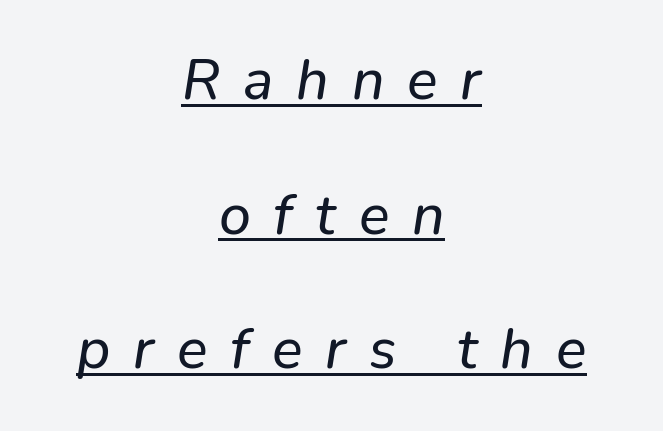
{"italic": "yes", "lean": "right", "slant_degrees": 9, "width": "normal", "stroke_contrast": "low", "x_height": "medium", "monospaced": "no", "underline": "yes", "align": "center", "line_spacing": "loose", "line_spacing_ratio": 2.36, "letter_spacing": "wide", "letter_spacing_em": 0.4, "glyph_px": 57}
